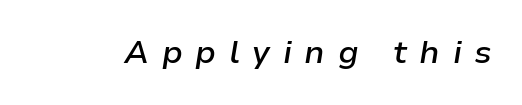
The image shows 32 px semibold type, italic (leaning right); set unusually wide letter spacing (+0.39 em), not underlined; low stroke contrast and a medium x-height.
